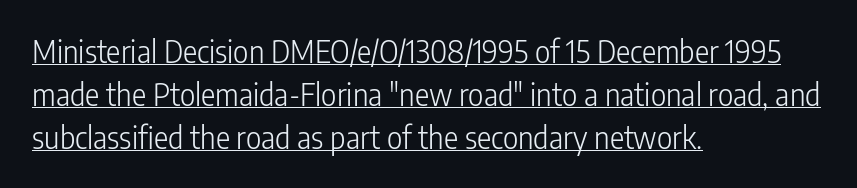
{"serif": "no", "italic": "no", "bold": "no", "weight": "light", "width": "condensed", "stroke_contrast": "low", "x_height": "medium", "monospaced": "no", "underline": "yes", "align": "left", "line_spacing": "normal", "line_spacing_ratio": 1.43, "letter_spacing": "normal", "letter_spacing_em": 0.0, "glyph_px": 30}
